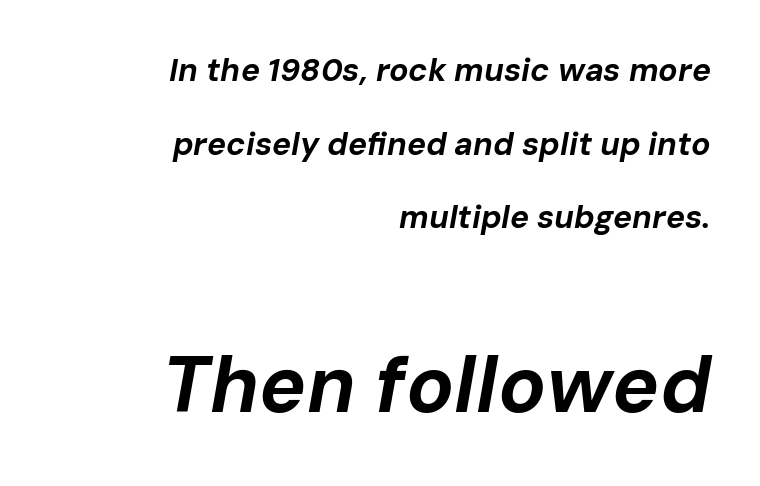
Honestly, the rows look like they've been pulled way apart. Proportional: the letters do not fall into vertical columns. Reading down the block, your eye finds every line finishing at a fixed right position. Descender tails drop into unmarked territory. The strokes are fattened all the way to bold. An italicized treatment has been applied to the whole sample.
